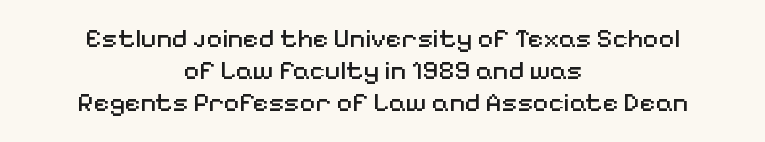
Q: Is the text bold? A: No.
Q: Is the text italic (slanted)? A: No, it is upright.
Q: Is the text underlined? A: No.
Q: How is the paragraph aligned? A: Centered.
Q: Is the spacing between letters normal or unusually wide? A: Normal.
